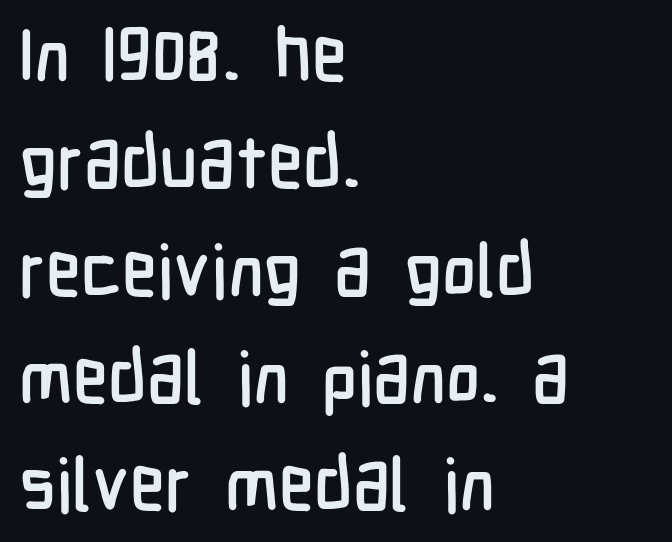
Q: Is the text italic (slanted)? A: No, it is upright.
Q: Is the typeface a serif or a sans-serif typeface? A: Sans-serif.
Q: Is the text underlined? A: No.
Q: How is the paragraph aligned? A: Left-aligned.
Q: Is the spacing between letters normal or unusually wide? A: Normal.
Q: Is the spacing between lines tight, normal or loose? A: Normal.
Q: Width (condensed, normal, or wide)? A: Condensed.
Q: Stroke contrast? A: Low.
Q: x-height? A: Medium.
Q: Monospaced? A: No.
